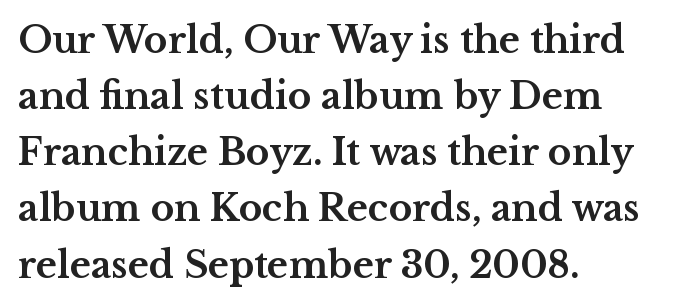
Q: Is the text bold? A: Yes.
Q: Is the text italic (slanted)? A: No, it is upright.
Q: Is the typeface a serif or a sans-serif typeface? A: Serif.
Q: Is the text underlined? A: No.
Q: How is the paragraph aligned? A: Left-aligned.
Q: Is the spacing between letters normal or unusually wide? A: Normal.
Q: Is the spacing between lines tight, normal or loose? A: Normal.
Q: Width (condensed, normal, or wide)? A: Wide.
Q: Stroke contrast? A: Medium.
Q: x-height? A: Medium.
Q: Monospaced? A: No.
